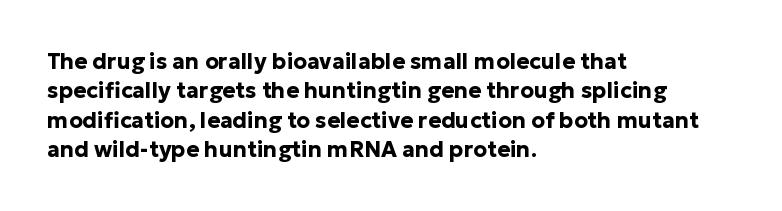
Q: Is the text bold? A: Yes.
Q: Is the text italic (slanted)? A: No, it is upright.
Q: Is the text underlined? A: No.
Q: How is the paragraph aligned? A: Left-aligned.
Q: Is the spacing between letters normal or unusually wide? A: Normal.
Q: Is the spacing between lines tight, normal or loose? A: Normal.
